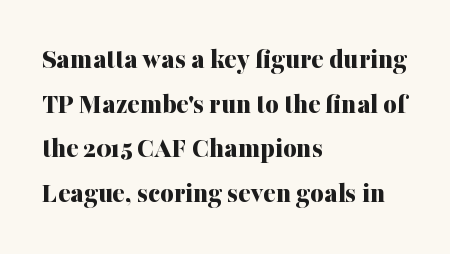
Q: Is the text bold? A: Yes.
Q: Is the text italic (slanted)? A: No, it is upright.
Q: Is the typeface a serif or a sans-serif typeface? A: Serif.
Q: Is the text underlined? A: No.
Q: How is the paragraph aligned? A: Left-aligned.
Q: Is the spacing between letters normal or unusually wide? A: Normal.
Q: Is the spacing between lines tight, normal or loose? A: Normal.
Q: Width (condensed, normal, or wide)? A: Normal.
Q: Stroke contrast? A: Medium.
Q: x-height? A: Medium.
Q: Monospaced? A: No.
